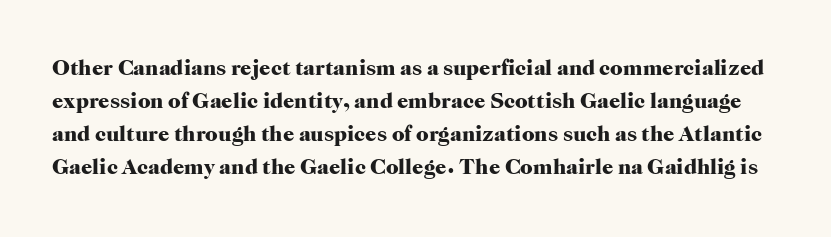
Q: Is the text bold? A: Yes.
Q: Is the text italic (slanted)? A: No, it is upright.
Q: Is the text underlined? A: No.
Q: Is the spacing between letters normal or unusually wide? A: Normal.
Q: Is the spacing between lines tight, normal or loose? A: Normal.
